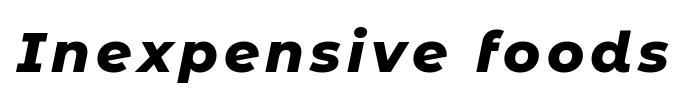
The image shows 56 px heavy type, italic (leaning right); set not underlined; low stroke contrast and a medium x-height.
